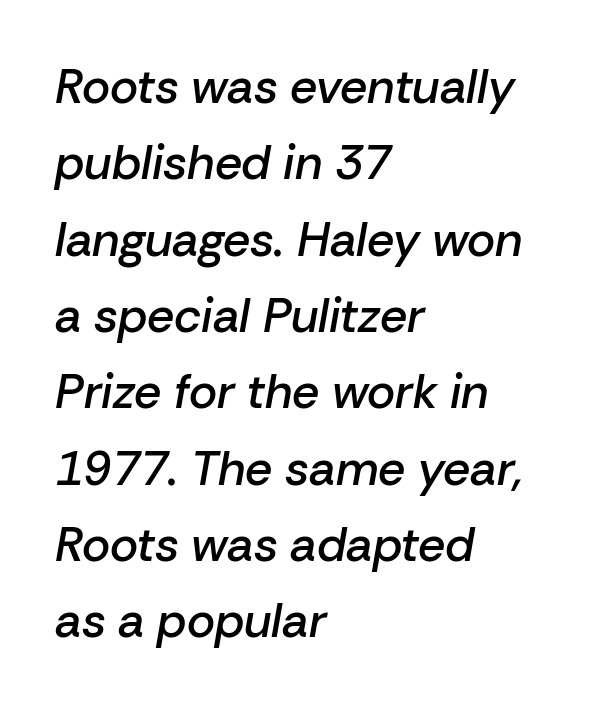
Q: Is the text bold? A: Semi-bold.
Q: Is the text italic (slanted)? A: Yes, it leans right by about 10 degrees.
Q: Is the text underlined? A: No.
Q: How is the paragraph aligned? A: Left-aligned.
Q: Is the spacing between letters normal or unusually wide? A: Normal.
Q: Is the spacing between lines tight, normal or loose? A: Normal.
Q: Width (condensed, normal, or wide)? A: Normal.
Q: Stroke contrast? A: Low.
Q: x-height? A: Medium.
Q: Monospaced? A: No.
